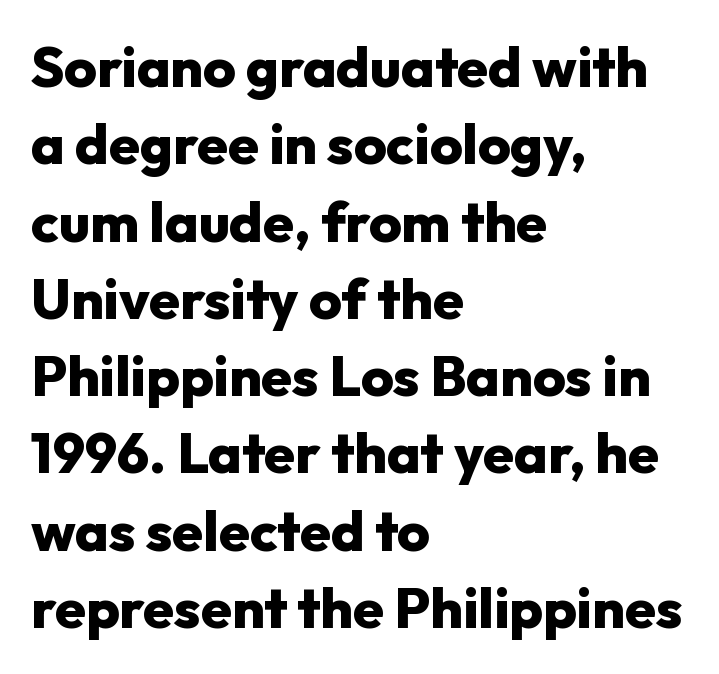
Vertical spacing — default. The paragraph has a hard left edge and a soft right edge. Rule under the text: the space is simply empty. In terms of letterform style, serifs are entirely absent. Character widths vary here, with narrow letters taking less room than wide ones. Characters remain perfectly vertical along every line.
